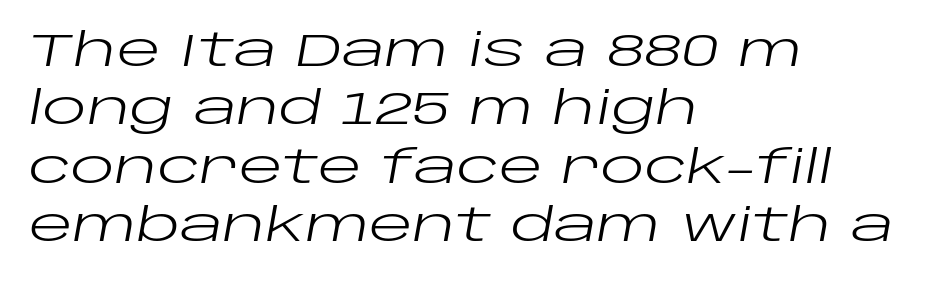
{"italic": "yes", "lean": "right", "slant_degrees": 10, "bold": "no", "weight": "regular", "width": "wide", "stroke_contrast": "low", "x_height": "large", "monospaced": "no", "underline": "no", "align": "left", "line_spacing": "normal", "line_spacing_ratio": 1.27, "letter_spacing": "normal", "letter_spacing_em": 0.0, "glyph_px": 46}
